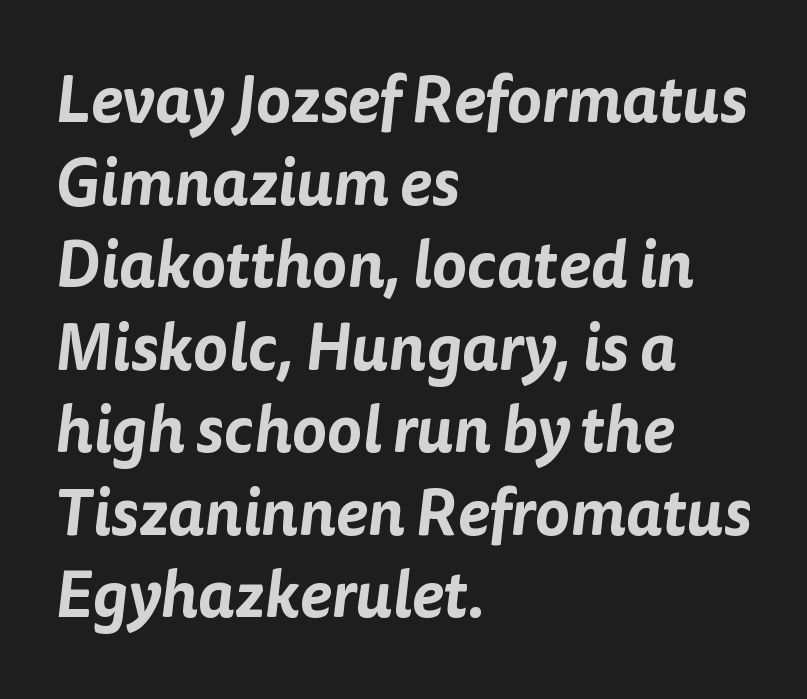
Q: Is the typeface a serif or a sans-serif typeface? A: Sans-serif.
Q: Is the text underlined? A: No.
Q: How is the paragraph aligned? A: Left-aligned.
Q: Is the spacing between letters normal or unusually wide? A: Normal.
Q: Is the spacing between lines tight, normal or loose? A: Normal.
Q: Width (condensed, normal, or wide)? A: Normal.
Q: Stroke contrast? A: Low.
Q: x-height? A: Medium.
Q: Monospaced? A: No.
